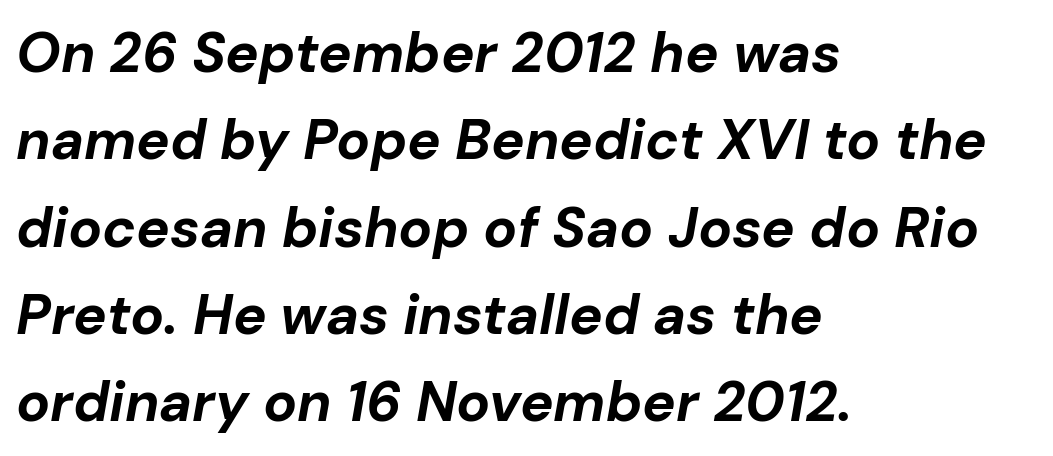
Q: Is the text bold? A: Yes.
Q: Is the text italic (slanted)? A: Yes, it leans right by about 10 degrees.
Q: Is the text underlined? A: No.
Q: How is the paragraph aligned? A: Left-aligned.
Q: Is the spacing between letters normal or unusually wide? A: Normal.
Q: Is the spacing between lines tight, normal or loose? A: Normal.
Q: Width (condensed, normal, or wide)? A: Normal.
Q: Stroke contrast? A: Low.
Q: x-height? A: Medium.
Q: Monospaced? A: No.
